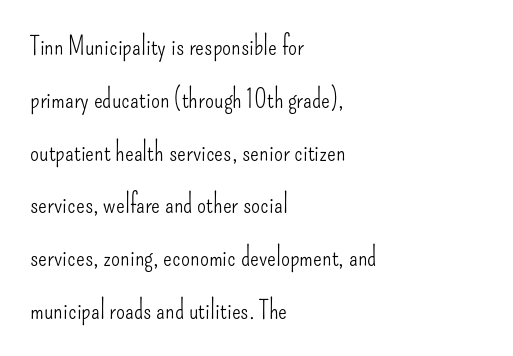
{"italic": "no", "bold": "no", "underline": "no", "align": "left", "line_spacing": "loose", "line_spacing_ratio": 2.03, "letter_spacing": "normal", "letter_spacing_em": 0.0, "glyph_px": 26}
